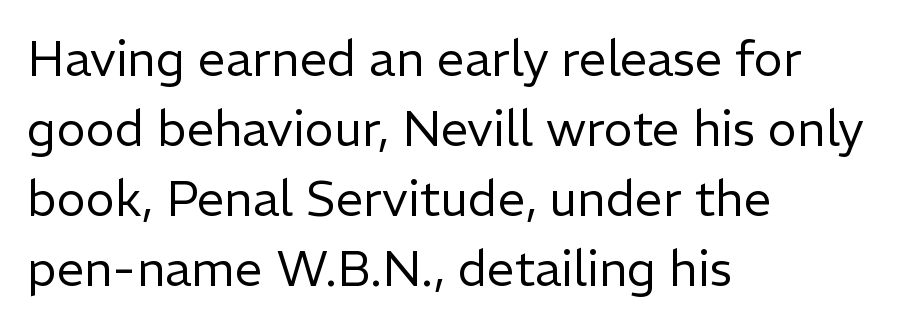
Q: Is the text bold? A: No.
Q: Is the text italic (slanted)? A: No, it is upright.
Q: Is the typeface a serif or a sans-serif typeface? A: Sans-serif.
Q: Is the text underlined? A: No.
Q: How is the paragraph aligned? A: Left-aligned.
Q: Is the spacing between letters normal or unusually wide? A: Normal.
Q: Is the spacing between lines tight, normal or loose? A: Normal.
Q: Width (condensed, normal, or wide)? A: Normal.
Q: Stroke contrast? A: Low.
Q: x-height? A: Medium.
Q: Monospaced? A: No.
